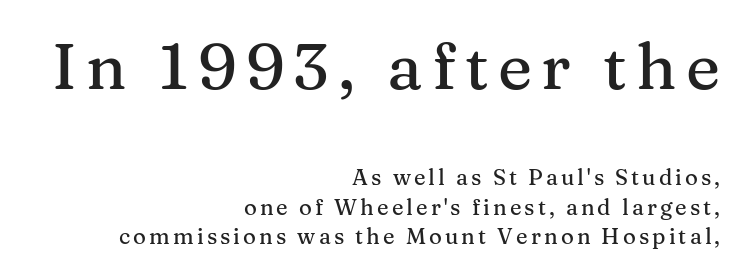
Q: Is the text italic (slanted)? A: No, it is upright.
Q: Is the typeface a serif or a sans-serif typeface? A: Serif.
Q: Is the text underlined? A: No.
Q: How is the paragraph aligned? A: Right-aligned.
Q: Is the spacing between lines tight, normal or loose? A: Normal.
Q: Which block of text is set in a larger size, the first (top) or the second (bottom)? A: The first (top) one.
Q: Width (condensed, normal, or wide)? A: Normal.
Q: Stroke contrast? A: Medium.
Q: x-height? A: Medium.
Q: Monospaced? A: No.
